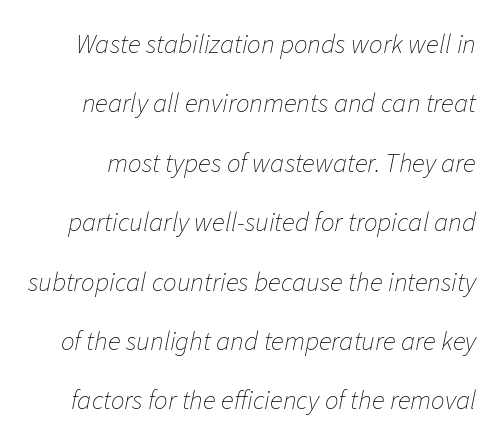
The letters are slanted; this is an italic face. There is no visible air inserted between adjacent glyphs. The line-height multiplier appears high, well above default. Letters rest on an invisible, unmarked baseline. Is the type heavy? It reads as light-to-regular instead.
